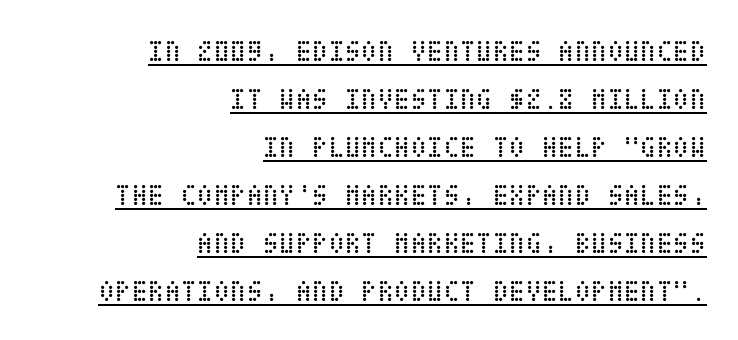
The image shows 30 px regular-weight, condensed type, upright; set right-aligned, normal line spacing (1.6x), normal letter spacing, underlined; low stroke contrast and a large x-height.
